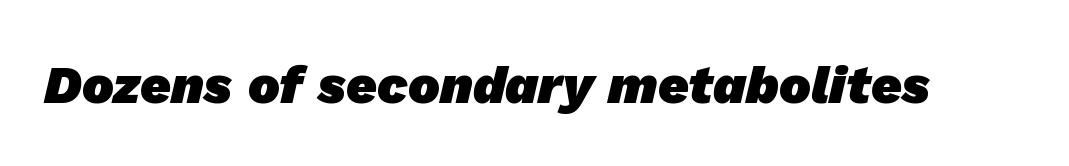
Q: Is the text bold? A: Yes.
Q: Is the typeface a serif or a sans-serif typeface? A: Sans-serif.
Q: Is the text underlined? A: No.
Q: Is the spacing between letters normal or unusually wide? A: Normal.
Q: Width (condensed, normal, or wide)? A: Normal.
Q: Stroke contrast? A: Low.
Q: x-height? A: Medium.
Q: Monospaced? A: No.
